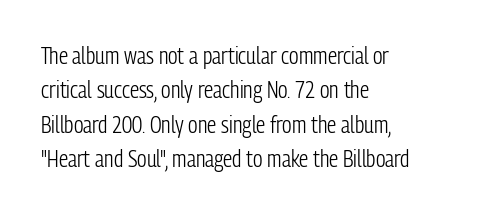
The image shows 23 px text type, upright; set left-aligned, normal line spacing (1.49x), normal letter spacing, not underlined.
